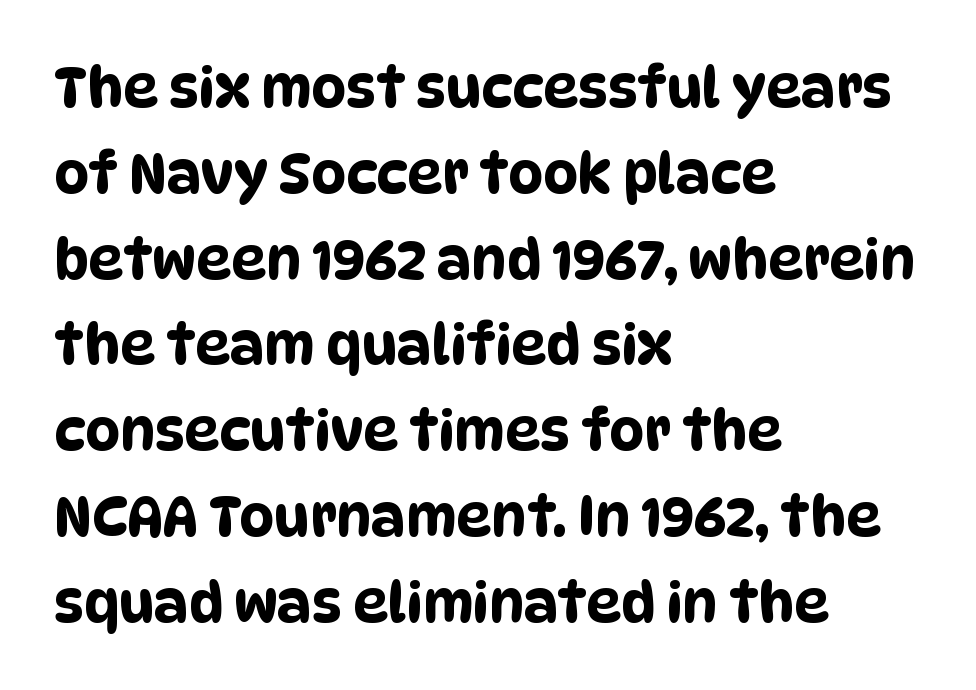
Beneath every word, the page is bare. The vertical gap from one line to the next is medium. In terms of letterspacing, this is plain default setting. Examine the stroke ends and you'll find no serifs. Each letter keeps its own natural width here, so spacing adapts to shape. The rag falls on the right side of this text block.
